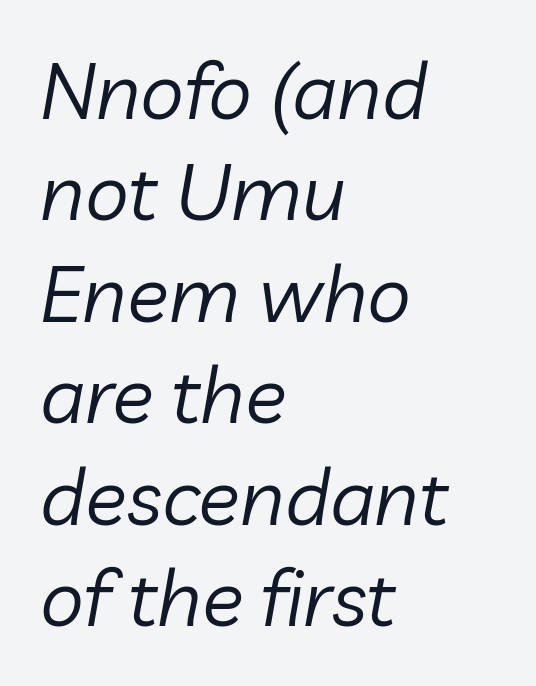
The image shows 78 px regular-weight type, italic (leaning right); set left-aligned, normal line spacing (1.3x), normal letter spacing, not underlined; low stroke contrast and a medium x-height.
